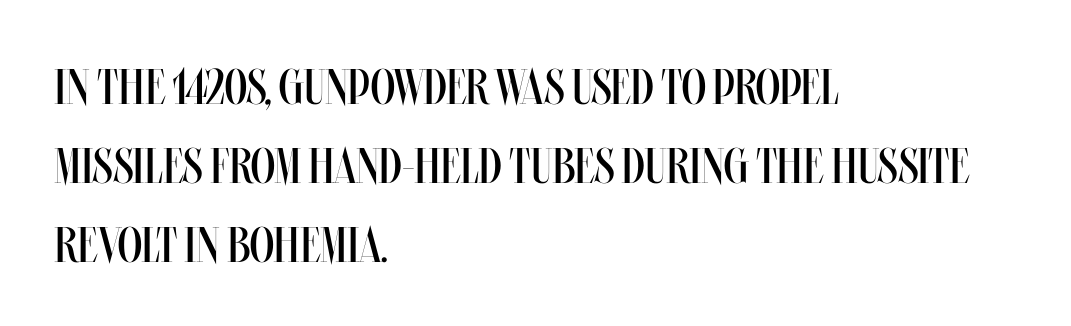
Q: Is the text bold? A: No.
Q: Is the text italic (slanted)? A: No, it is upright.
Q: Is the text underlined? A: No.
Q: How is the paragraph aligned? A: Left-aligned.
Q: Is the spacing between letters normal or unusually wide? A: Normal.
Q: Is the spacing between lines tight, normal or loose? A: Normal.
Q: Width (condensed, normal, or wide)? A: Condensed.
Q: Stroke contrast? A: Medium.
Q: x-height? A: Large.
Q: Monospaced? A: No.
